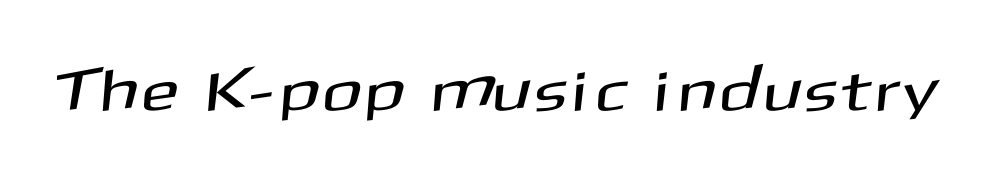
The letters advance in unequal steps, a hallmark of proportional type. Typographically, this falls in the sans-serif category. Just letters on the line, the space beneath them empty.
